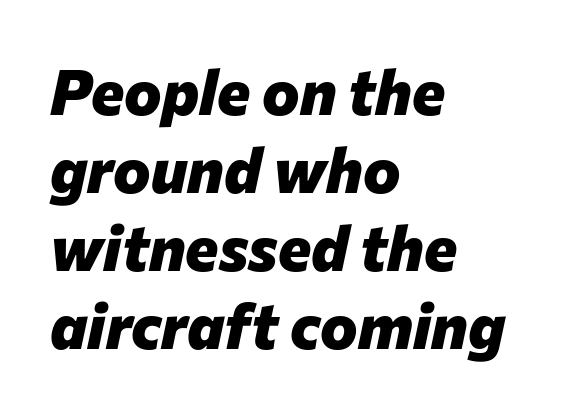
Q: Is the text bold? A: Yes.
Q: Is the text italic (slanted)? A: Yes, it leans right by about 12 degrees.
Q: Is the text underlined? A: No.
Q: How is the paragraph aligned? A: Left-aligned.
Q: Is the spacing between letters normal or unusually wide? A: Normal.
Q: Width (condensed, normal, or wide)? A: Normal.
Q: Stroke contrast? A: Low.
Q: x-height? A: Medium.
Q: Monospaced? A: No.
